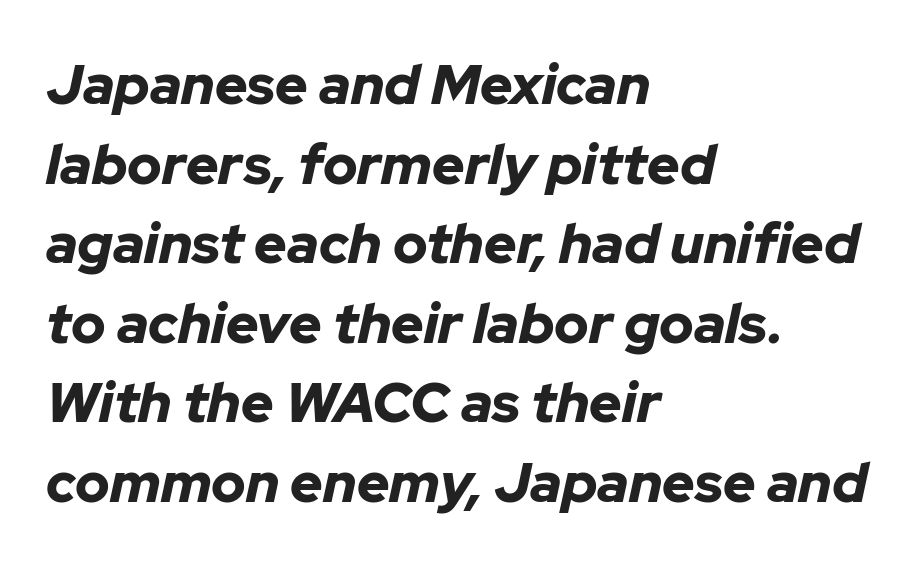
The image shows 56 px bold type, italic (leaning right); set left-aligned, normal line spacing (1.42x), normal letter spacing, not underlined; low stroke contrast and a medium x-height.
